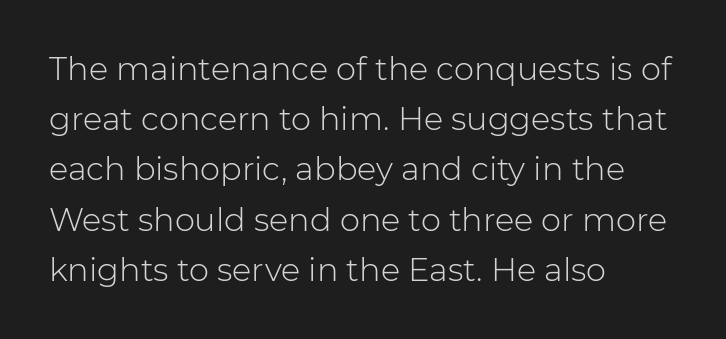
Q: Is the text bold? A: No.
Q: Is the text italic (slanted)? A: No, it is upright.
Q: Is the typeface a serif or a sans-serif typeface? A: Sans-serif.
Q: Is the text underlined? A: No.
Q: How is the paragraph aligned? A: Left-aligned.
Q: Is the spacing between letters normal or unusually wide? A: Normal.
Q: Is the spacing between lines tight, normal or loose? A: Normal.
Q: Width (condensed, normal, or wide)? A: Normal.
Q: Stroke contrast? A: Low.
Q: x-height? A: Medium.
Q: Monospaced? A: No.
